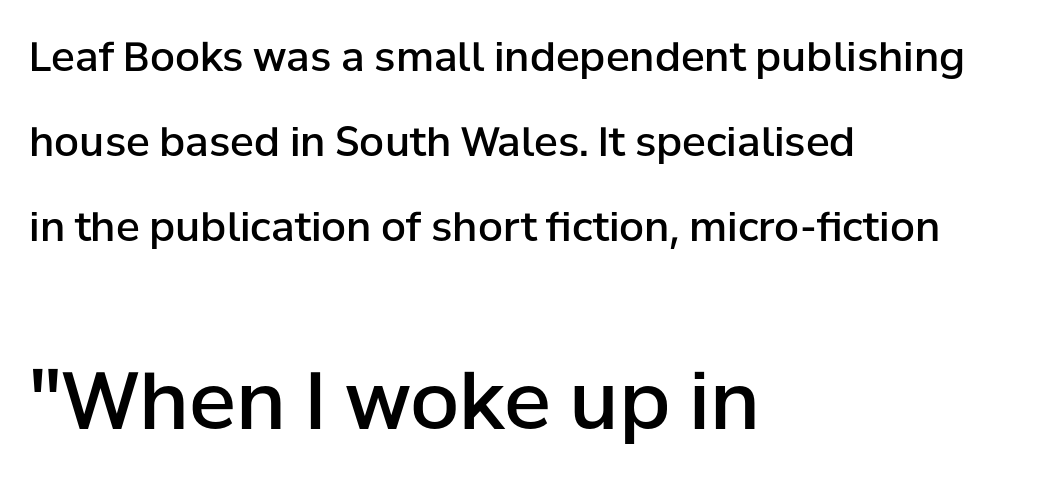
Q: Is the text bold? A: Semi-bold.
Q: Is the text italic (slanted)? A: No, it is upright.
Q: Is the typeface a serif or a sans-serif typeface? A: Sans-serif.
Q: Is the text underlined? A: No.
Q: How is the paragraph aligned? A: Left-aligned.
Q: Is the spacing between letters normal or unusually wide? A: Normal.
Q: Is the spacing between lines tight, normal or loose? A: Loose.
Q: Which block of text is set in a larger size, the first (top) or the second (bottom)? A: The second (bottom) one.
Q: Width (condensed, normal, or wide)? A: Normal.
Q: Stroke contrast? A: Low.
Q: x-height? A: Medium.
Q: Monospaced? A: No.
